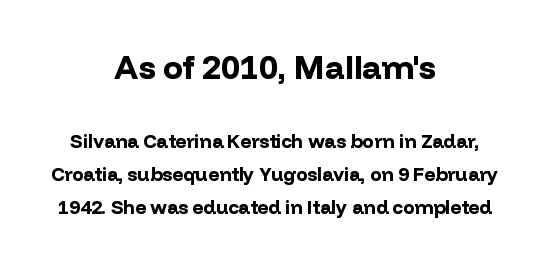
Q: Is the text bold? A: Yes.
Q: Is the text italic (slanted)? A: No, it is upright.
Q: Is the typeface a serif or a sans-serif typeface? A: Sans-serif.
Q: Is the text underlined? A: No.
Q: How is the paragraph aligned? A: Centered.
Q: Is the spacing between letters normal or unusually wide? A: Normal.
Q: Which block of text is set in a larger size, the first (top) or the second (bottom)? A: The first (top) one.
Q: Width (condensed, normal, or wide)? A: Normal.
Q: Stroke contrast? A: Low.
Q: x-height? A: Medium.
Q: Monospaced? A: No.
